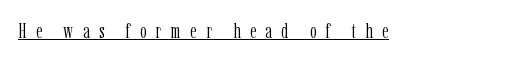
{"italic": "no", "bold": "no", "underline": "yes", "letter_spacing": "wide", "letter_spacing_em": 0.44, "glyph_px": 21}
